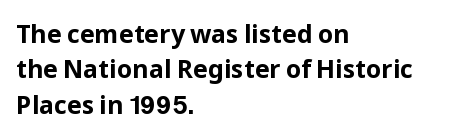
{"italic": "no", "bold": "yes", "underline": "no", "align": "left", "line_spacing": "normal", "line_spacing_ratio": 1.42, "letter_spacing": "normal", "letter_spacing_em": 0.0, "glyph_px": 25}
